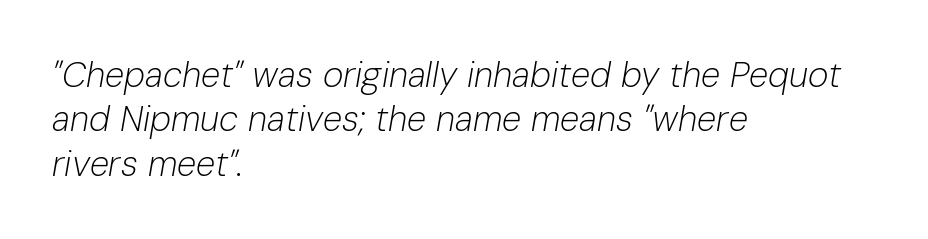
This is oblique type, the kind used for emphasis or titles. Standard letterfit; no display-style spreading of the glyphs. The passage is arranged the way most books set body copy — flush left. Whoever set this chose a conventional vertical rhythm. The rendering uses natural spacing where letterforms have individual widths. No extra ink here — the face is not bold.
